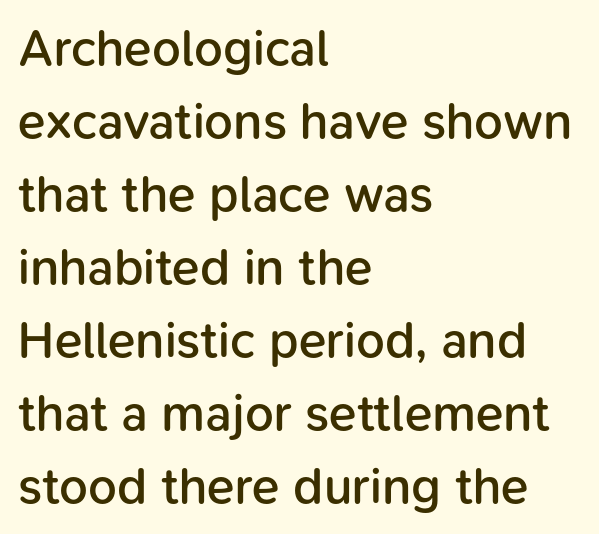
This sample has the flowing, uneven cadence of proportional lettering. Descenders are the only things crossing below the line. The passage is arranged the way most books set body copy — flush left. Between one letter and the next there's only the usual sliver of space.
